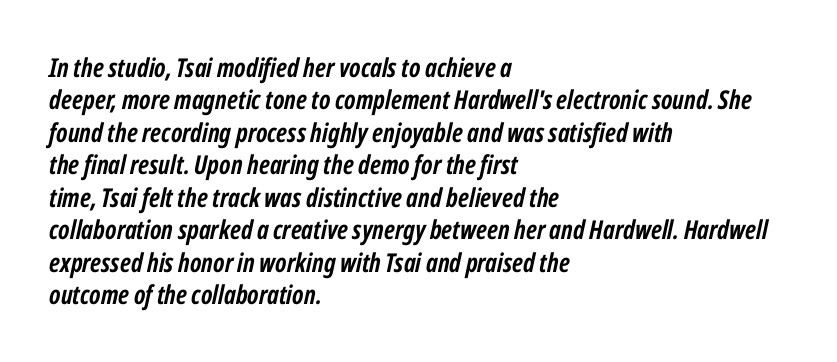
The foot of each line stays bare and open. How are the letters spaced? Ordinarily, with no added tracking. The glyphs have the mass of a bold cut. Reading down the column, the eye jumps a familiar distance to each next line.
